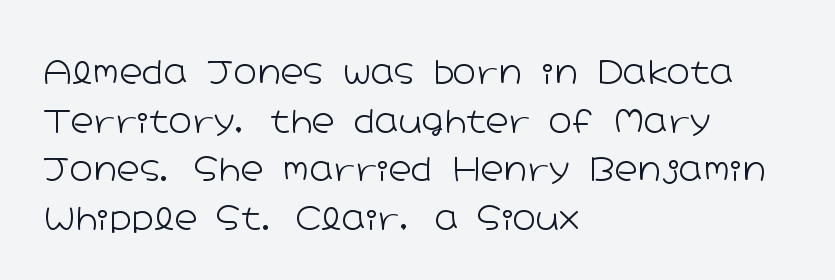
The image shows 32 px light, wide sans-serif type, upright; set left-aligned, normal line spacing (1.52x), normal letter spacing, not underlined; low stroke contrast and a medium x-height.
